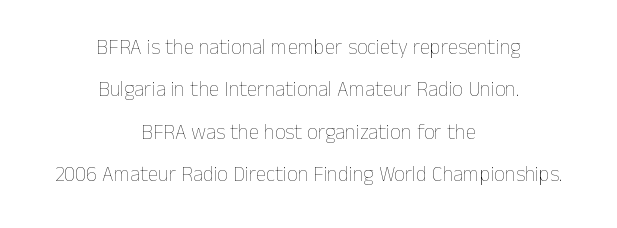
The image shows 21 px text type, upright; set centered, loose line spacing (2.02x), normal letter spacing, not underlined.
